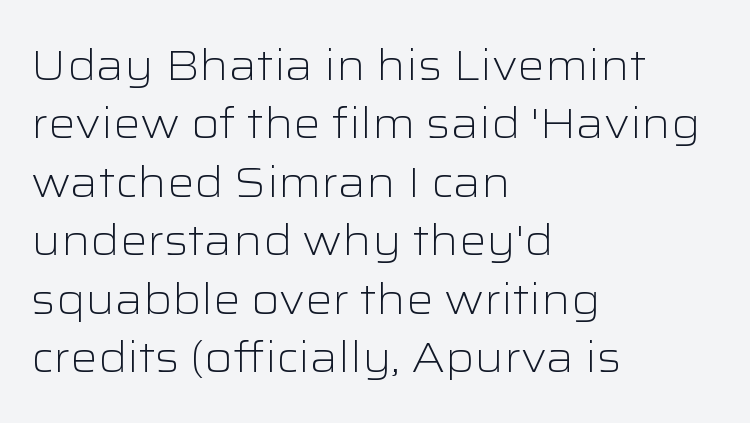
Q: Is the text bold? A: No.
Q: Is the text italic (slanted)? A: No, it is upright.
Q: Is the typeface a serif or a sans-serif typeface? A: Sans-serif.
Q: Is the text underlined? A: No.
Q: How is the paragraph aligned? A: Left-aligned.
Q: Is the spacing between letters normal or unusually wide? A: Normal.
Q: Is the spacing between lines tight, normal or loose? A: Normal.
Q: Width (condensed, normal, or wide)? A: Wide.
Q: Stroke contrast? A: Low.
Q: x-height? A: Medium.
Q: Monospaced? A: No.
